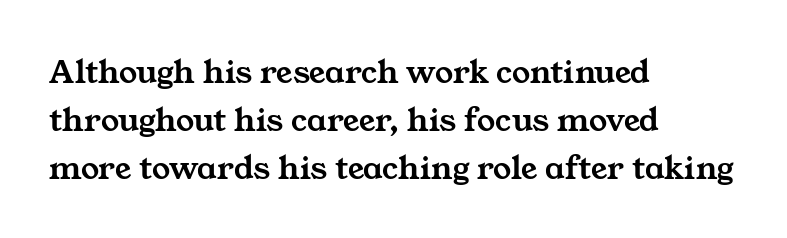
{"serif": "yes", "width": "wide", "stroke_contrast": "medium", "x_height": "medium", "monospaced": "no", "underline": "no", "align": "left", "line_spacing": "normal", "line_spacing_ratio": 1.33, "letter_spacing": "normal", "letter_spacing_em": 0.0, "glyph_px": 36}
